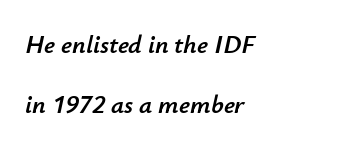
The passage shown leans; its letterforms are oblique. Quick note: interline space is abundant. Words float on clear page, feet unadorned. Teacher's note: observe the even left margin — that is flush-left alignment. Between one letter and the next there's only the usual sliver of space.
